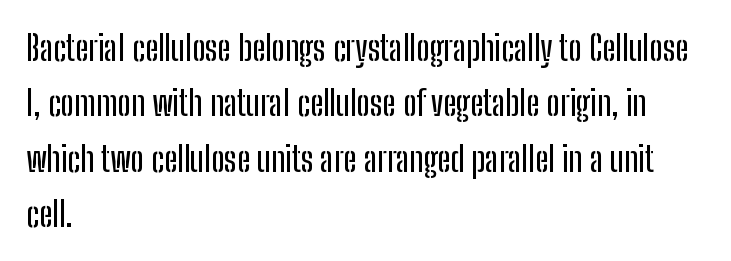
Q: Is the text italic (slanted)? A: No, it is upright.
Q: Is the typeface a serif or a sans-serif typeface? A: Sans-serif.
Q: Is the text underlined? A: No.
Q: How is the paragraph aligned? A: Left-aligned.
Q: Is the spacing between letters normal or unusually wide? A: Normal.
Q: Is the spacing between lines tight, normal or loose? A: Normal.
Q: Width (condensed, normal, or wide)? A: Condensed.
Q: Stroke contrast? A: Low.
Q: x-height? A: Medium.
Q: Monospaced? A: No.
